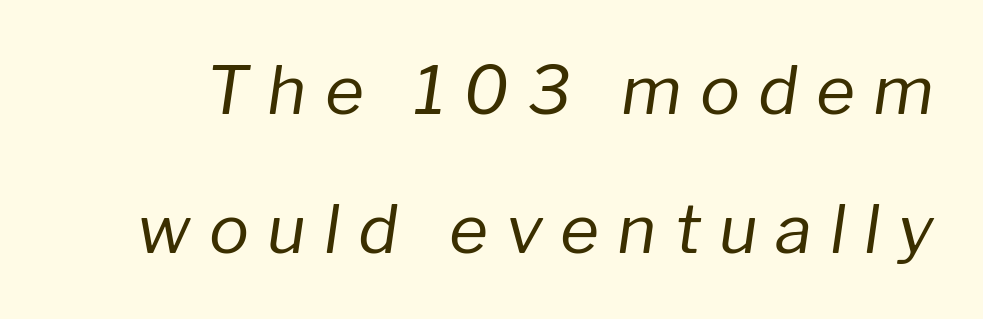
The image shows 67 px regular-weight type, italic (leaning right); set loose line spacing (2.07x), unusually wide letter spacing (+0.27 em), not underlined; low stroke contrast and a medium x-height.
